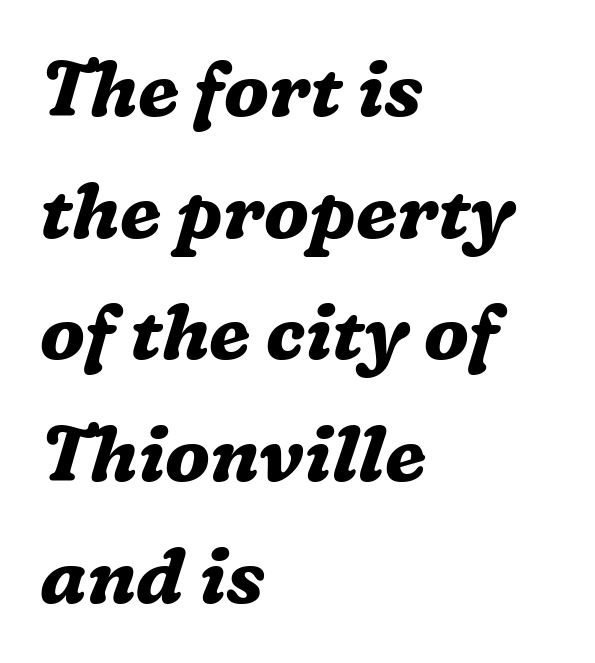
Q: Is the text bold? A: Yes.
Q: Is the text italic (slanted)? A: Yes, it leans right by about 16 degrees.
Q: Is the typeface a serif or a sans-serif typeface? A: Serif.
Q: Is the text underlined? A: No.
Q: How is the paragraph aligned? A: Left-aligned.
Q: Is the spacing between letters normal or unusually wide? A: Normal.
Q: Is the spacing between lines tight, normal or loose? A: Normal.
Q: Width (condensed, normal, or wide)? A: Normal.
Q: Stroke contrast? A: Medium.
Q: x-height? A: Medium.
Q: Monospaced? A: No.
